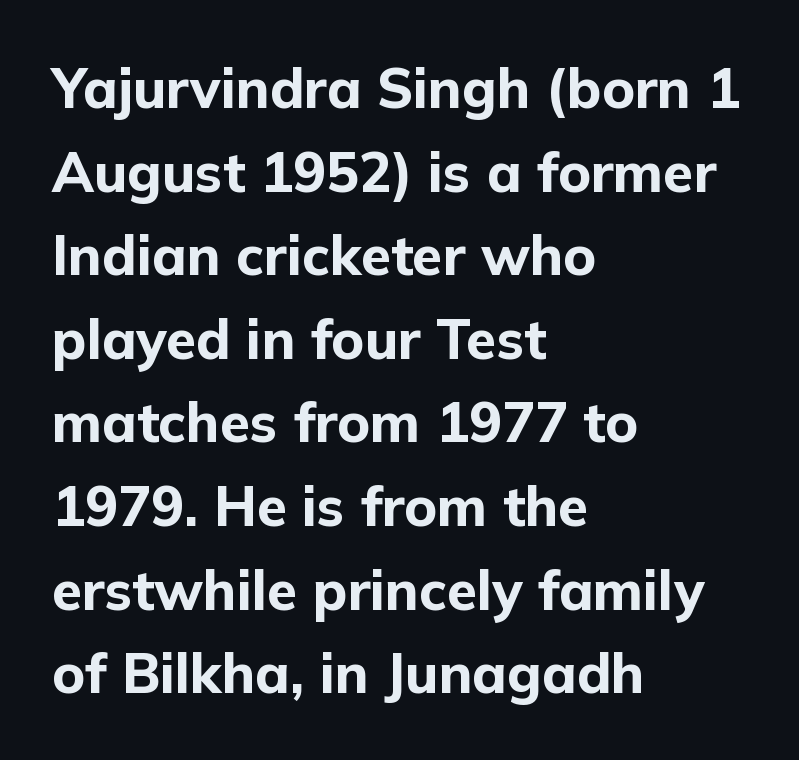
Q: Is the text bold? A: Yes.
Q: Is the text italic (slanted)? A: No, it is upright.
Q: Is the typeface a serif or a sans-serif typeface? A: Sans-serif.
Q: Is the text underlined? A: No.
Q: How is the paragraph aligned? A: Left-aligned.
Q: Is the spacing between letters normal or unusually wide? A: Normal.
Q: Is the spacing between lines tight, normal or loose? A: Normal.
Q: Width (condensed, normal, or wide)? A: Normal.
Q: Stroke contrast? A: Low.
Q: x-height? A: Medium.
Q: Monospaced? A: No.
